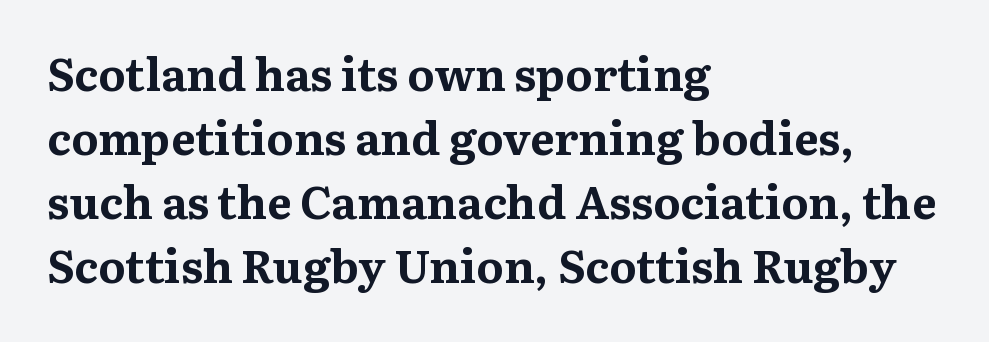
The image shows 46 px bold serif type, upright; set left-aligned, normal line spacing (1.39x), normal letter spacing, not underlined; medium stroke contrast and a medium x-height.
